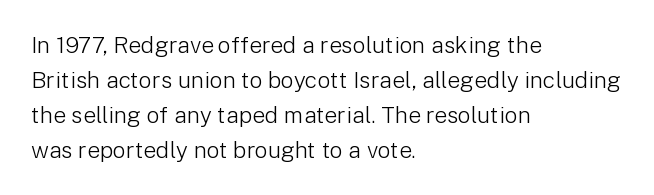
The image shows 23 px text type, upright; set left-aligned, normal line spacing (1.52x), normal letter spacing, not underlined.
